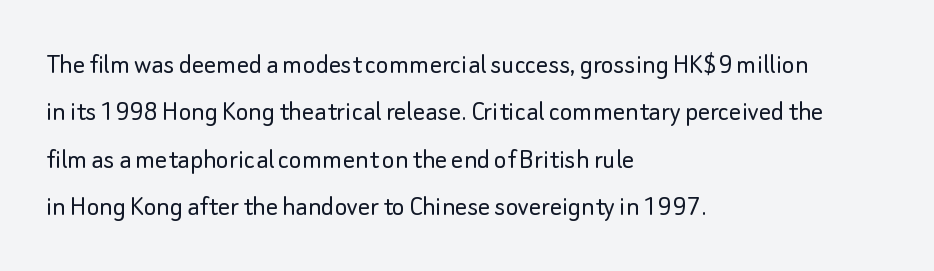
Normally led — the rows are evenly, conventionally spaced. Here the designer chose a conventional face with non-uniform glyph widths. Unlike italic type, these characters show no tilt at all. A classic flush-left, rag-right setting is used for this passage. Grotesque or geometric, the face here clearly has no serifs. No word sits above an underline.
